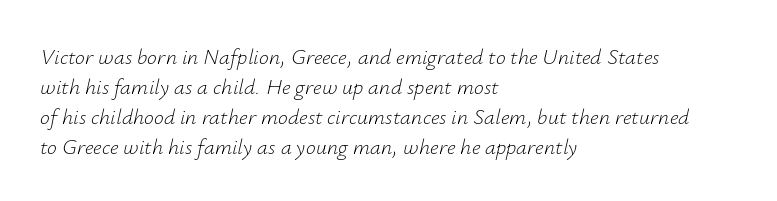
Teacher's note: observe the even left margin — that is flush-left alignment. It's the slanting kind of type. A normal amount of white space separates one row of letters from the next. The rendering keeps characters at their native spacing.
